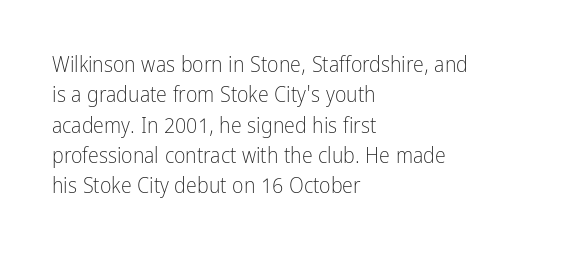
The image shows 22 px text type, upright; set left-aligned, normal line spacing (1.38x), normal letter spacing, not underlined.
